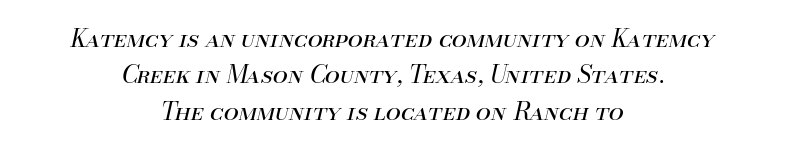
Stems and bowls with no extra thickness — not bold. Teacher's note: observe the equal gaps on both sides — that is centered alignment. Anything drawn beneath the words? Only blank space. The type is set solid horizontally, with unmodified tracking.
